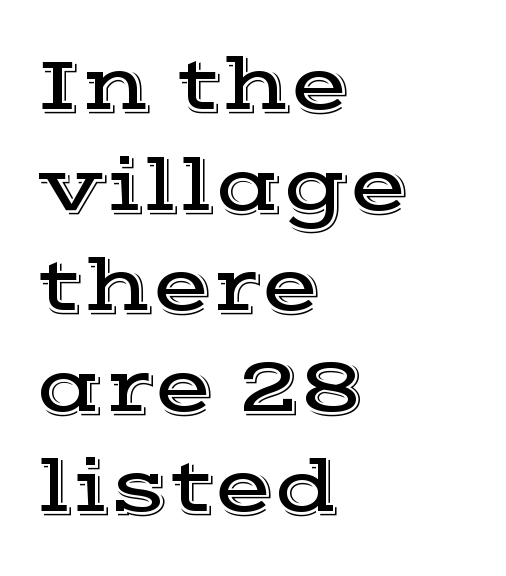
Leftover space on each line is placed entirely after the last word. The rendering shows small feet on the letterforms — a serif design. Note the varied advance widths — an 'i' is clearly narrower than an 'm'. Style check: upright. The type is set solid horizontally, with unmodified tracking. In terms of leading, this rendering sits right in the middle.
